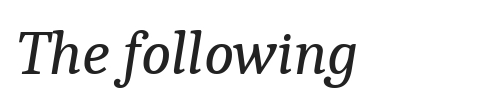
Weight: regular or lighter. The font family rendered here belongs to the serif group. Every row of glyphs begins at an identical x-position on the left. A typesetter would mark this as italic. Descenders hang freely into open space.
